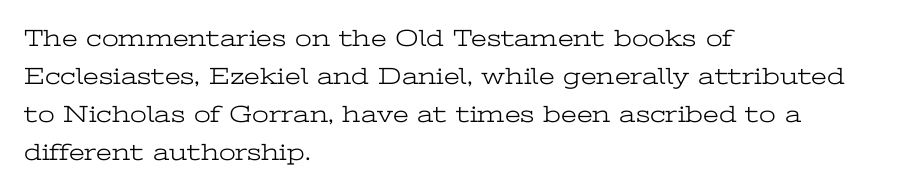
Q: Is the text bold? A: No.
Q: Is the text italic (slanted)? A: No, it is upright.
Q: Is the text underlined? A: No.
Q: How is the paragraph aligned? A: Left-aligned.
Q: Is the spacing between letters normal or unusually wide? A: Normal.
Q: Is the spacing between lines tight, normal or loose? A: Normal.
